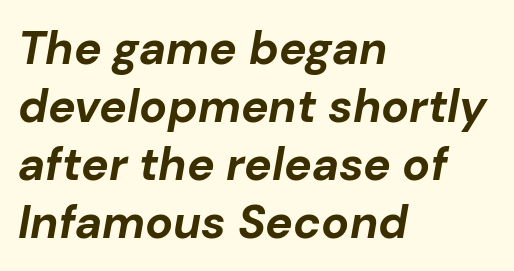
Q: Is the text bold? A: Yes.
Q: Is the text italic (slanted)? A: Yes, it leans right by about 10 degrees.
Q: Is the text underlined? A: No.
Q: How is the paragraph aligned? A: Left-aligned.
Q: Is the spacing between letters normal or unusually wide? A: Normal.
Q: Is the spacing between lines tight, normal or loose? A: Normal.
Q: Width (condensed, normal, or wide)? A: Normal.
Q: Stroke contrast? A: Low.
Q: x-height? A: Medium.
Q: Monospaced? A: No.
